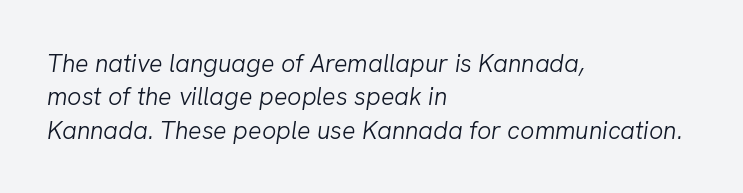
The image shows 25 px text type, italic (leaning right); set left-aligned, normal line spacing (1.34x), normal letter spacing, not underlined.
